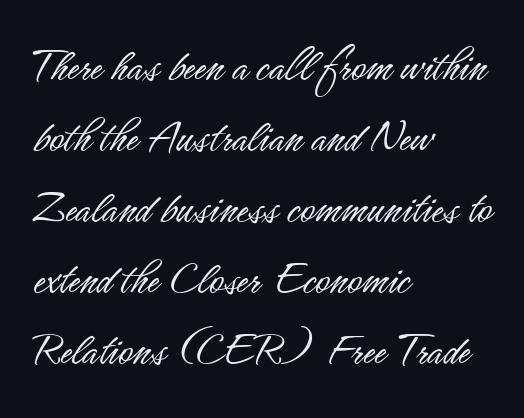
These lines keep a tight, regular rhythm from letter to letter. Regarding leading, the lines here are spaced in the standard way. Type without underlining. Weight: in the light-to-regular range.
